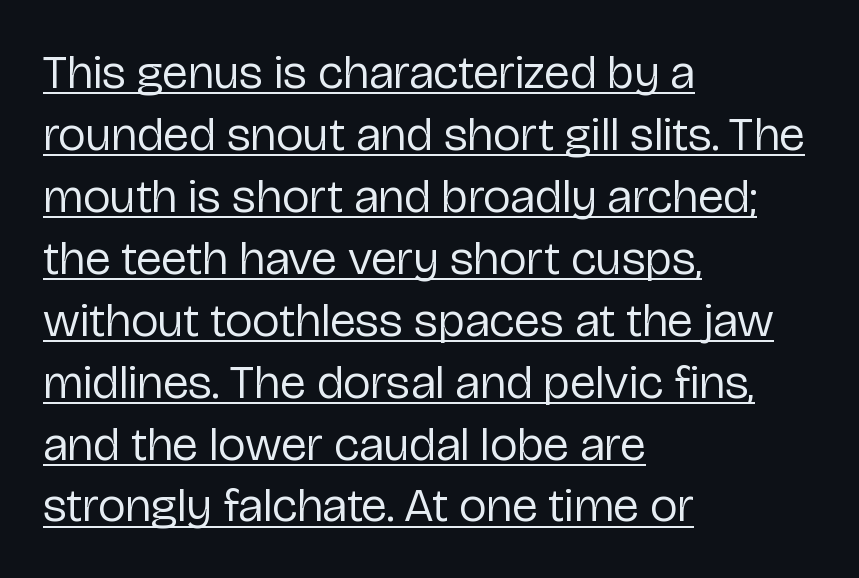
The image shows 48 px regular-weight sans-serif type, upright; set left-aligned, normal line spacing (1.29x), normal letter spacing, underlined; low stroke contrast and a medium x-height.
